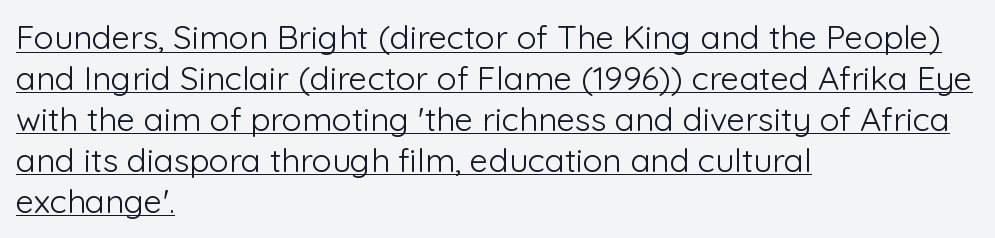
The image shows 33 px light sans-serif type, upright; set left-aligned, line spacing 1.24x, normal letter spacing, underlined; low stroke contrast and a medium x-height.
